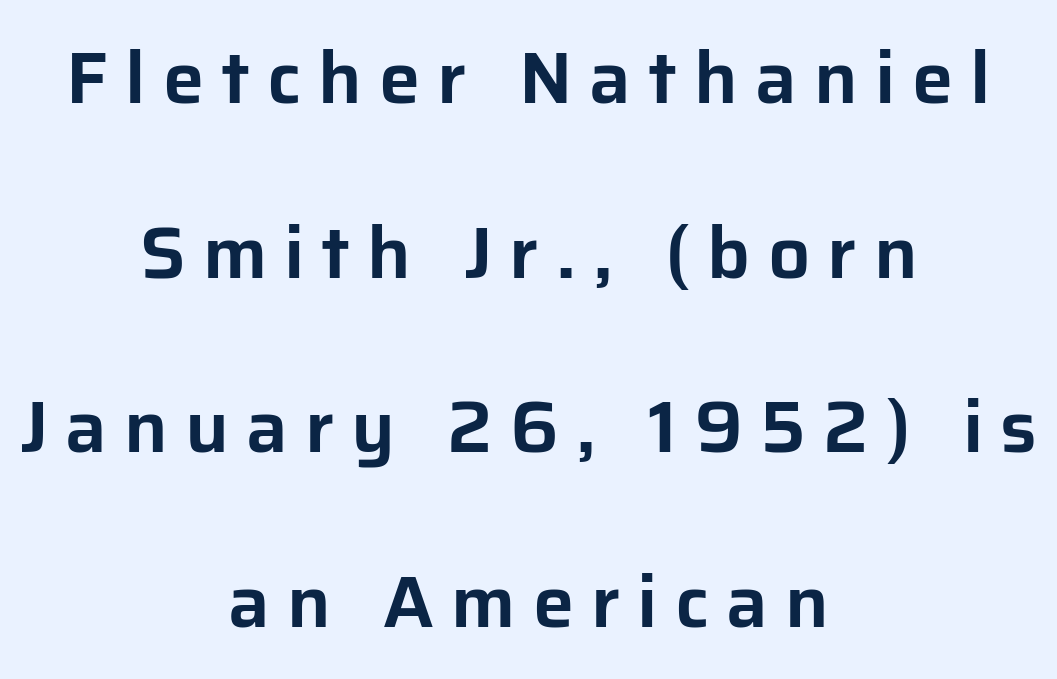
The font's upright variant was chosen for this text. Line spacing here is loose. The paragraph has two soft edges and a firm central axis. The passage shown has open, widely tracked lettering throughout.
